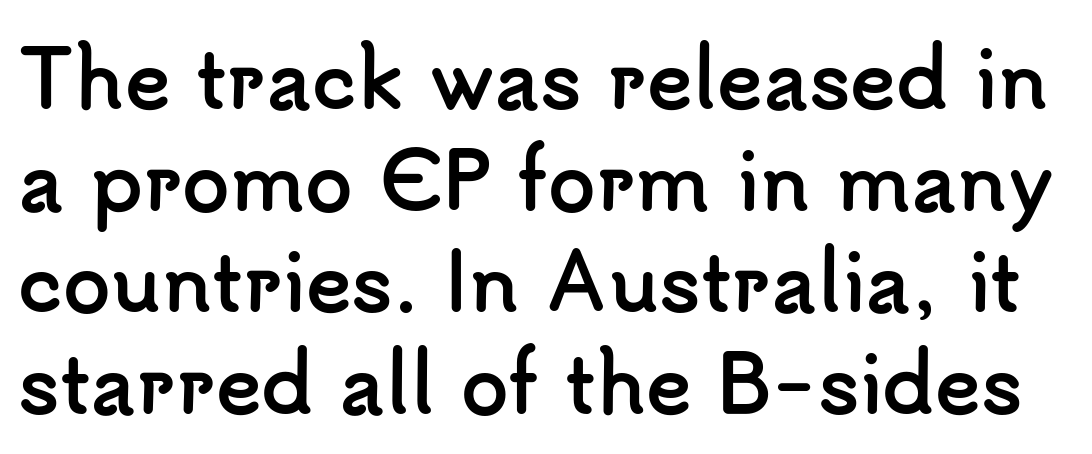
A full-strength bold gives these letters their thick strokes. One glance says typical: line gaps are just what's usual. The lettering stays uniformly vertical, giving the passage a roman look. Examine the stroke ends and you'll find no serifs. Each letter keeps its own natural width here, so spacing adapts to shape. The baseline area is clear.
